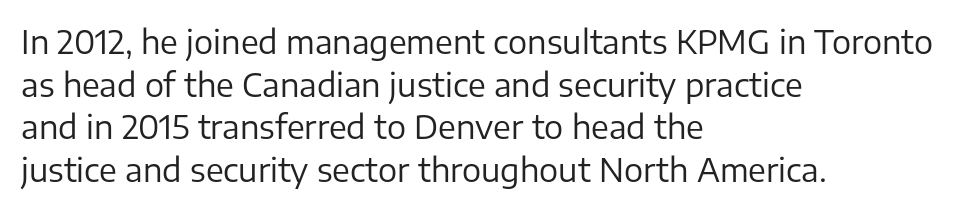
{"serif": "no", "italic": "no", "bold": "no", "weight": "regular", "width": "normal", "stroke_contrast": "low", "x_height": "medium", "monospaced": "no", "underline": "no", "align": "left", "line_spacing": "normal", "line_spacing_ratio": 1.33, "letter_spacing": "normal", "letter_spacing_em": 0.0, "glyph_px": 32}
